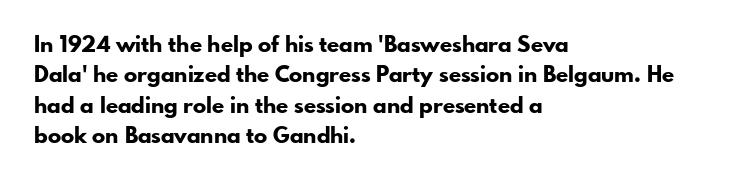
The paragraph shown leans on its left margin. The glyphs have the mass of a bold cut. How are the letters spaced? Ordinarily, with no added tracking. This sample uses an upright cut, with every glyph sitting square on the baseline.
